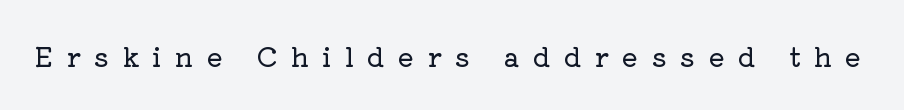
This rendering features lettering with no underline. Ascenders rise straight up at ninety degrees. Substantial extra tracking has been applied to these lines.
